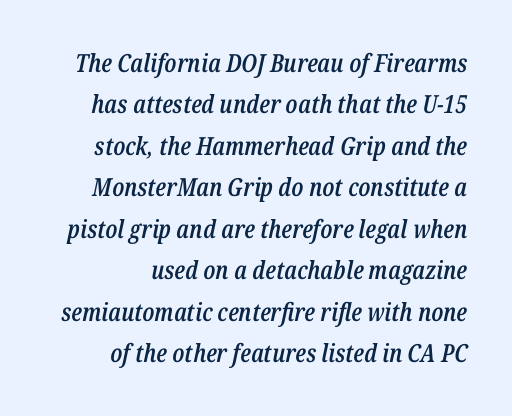
Q: Is the text bold? A: Semi-bold.
Q: Is the text italic (slanted)? A: Yes, it leans right by about 12 degrees.
Q: Is the text underlined? A: No.
Q: How is the paragraph aligned? A: Right-aligned.
Q: Is the spacing between letters normal or unusually wide? A: Normal.
Q: Is the spacing between lines tight, normal or loose? A: Normal.
